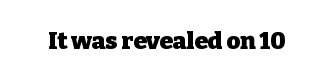
Q: Is the text bold? A: Yes.
Q: Is the text italic (slanted)? A: No, it is upright.
Q: Is the text underlined? A: No.
Q: Is the spacing between letters normal or unusually wide? A: Normal.
